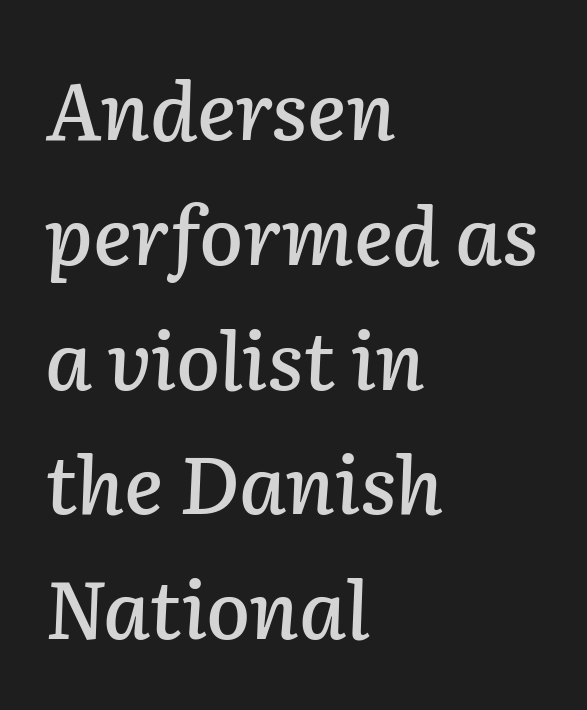
In CSS terms this would be text-align: left. When letters slant like this, we call the style italic. Plain, unruled lines of type. This sample uses plain, unmodified letter spacing.
